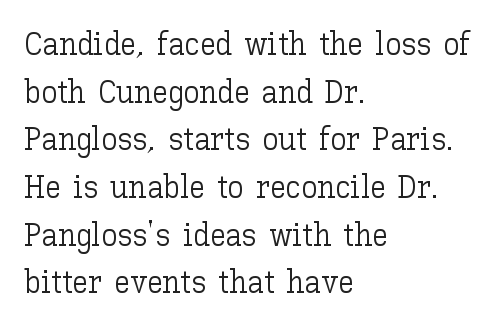
This sample uses plain, unmodified letter spacing. Stems here are at most as thick as an everyday book face. The baseline area is clear. You could not count columns in this text — the font is proportionally spaced.
